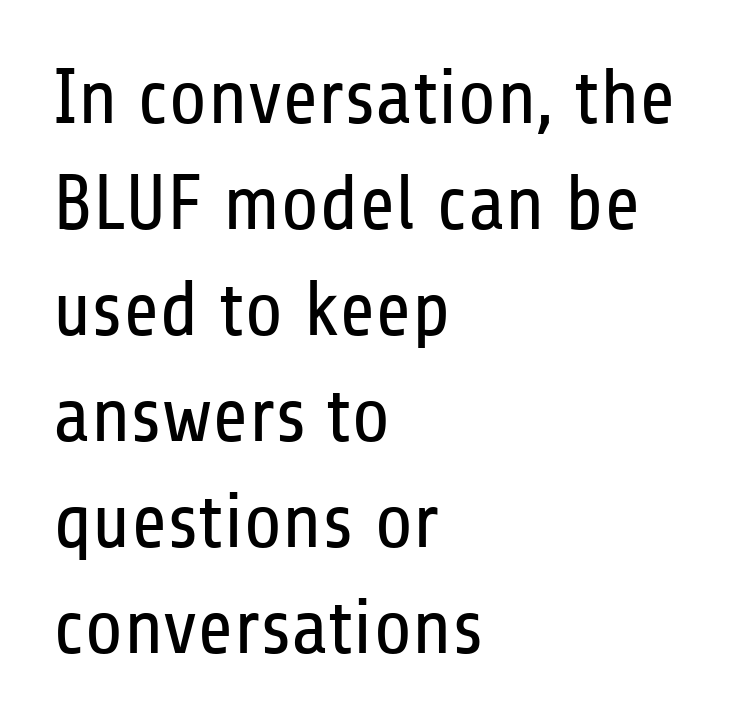
Q: Is the text bold? A: No.
Q: Is the text italic (slanted)? A: No, it is upright.
Q: Is the typeface a serif or a sans-serif typeface? A: Sans-serif.
Q: Is the text underlined? A: No.
Q: How is the paragraph aligned? A: Left-aligned.
Q: Is the spacing between letters normal or unusually wide? A: Normal.
Q: Is the spacing between lines tight, normal or loose? A: Normal.
Q: Width (condensed, normal, or wide)? A: Condensed.
Q: Stroke contrast? A: Low.
Q: x-height? A: Medium.
Q: Monospaced? A: No.
